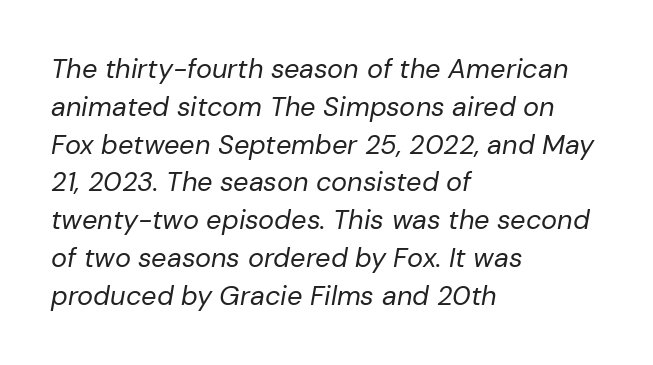
{"italic": "yes", "lean": "right", "slant_degrees": 10, "bold": "no", "underline": "no", "align": "left", "line_spacing": "normal", "line_spacing_ratio": 1.4, "letter_spacing": "normal", "letter_spacing_em": 0.0, "glyph_px": 27}
